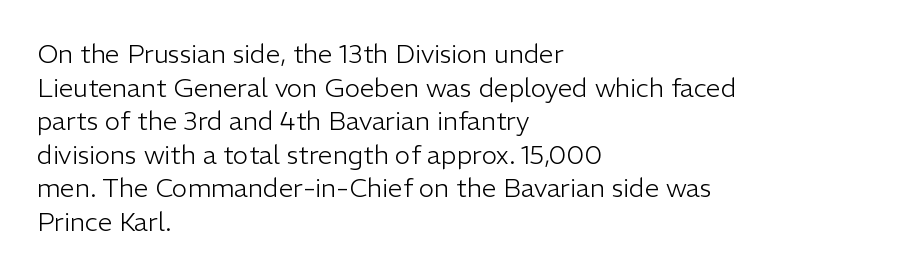
{"italic": "no", "bold": "no", "underline": "no", "align": "left", "line_spacing": "normal", "line_spacing_ratio": 1.29, "letter_spacing": "normal", "letter_spacing_em": 0.0, "glyph_px": 26}
